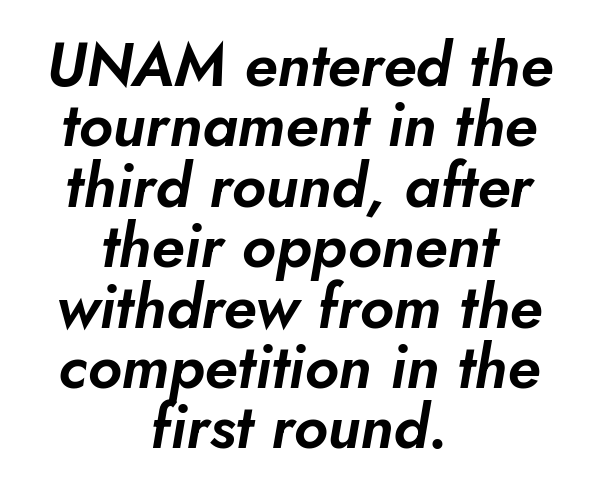
The image shows 61 px text type, italic (leaning right); set centered, tight line spacing (0.99x), normal letter spacing, not underlined; low stroke contrast and a small x-height.
